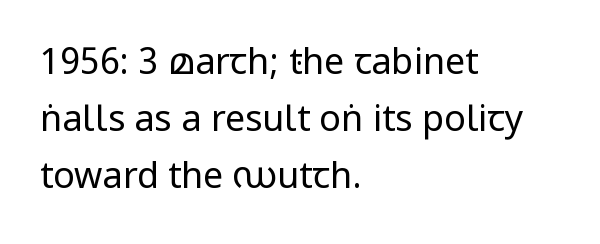
{"serif": "no", "italic": "no", "bold": "no", "weight": "regular", "width": "condensed", "stroke_contrast": "low", "x_height": "large", "monospaced": "no", "underline": "no", "align": "left", "line_spacing": "normal", "line_spacing_ratio": 1.59, "letter_spacing": "normal", "letter_spacing_em": 0.0, "glyph_px": 36}
